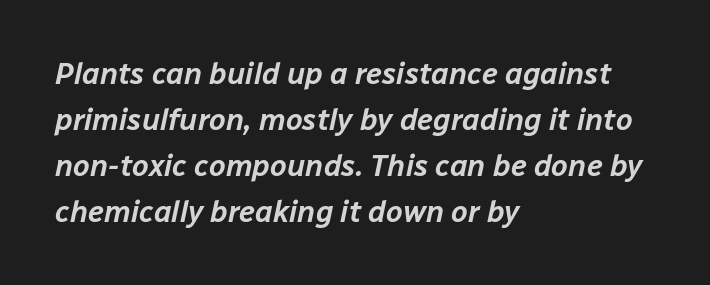
{"italic": "yes", "lean": "right", "slant_degrees": 12, "width": "normal", "stroke_contrast": "low", "x_height": "medium", "monospaced": "no", "underline": "no", "align": "left", "line_spacing": "normal", "line_spacing_ratio": 1.53, "letter_spacing": "normal", "letter_spacing_em": 0.0, "glyph_px": 30}
